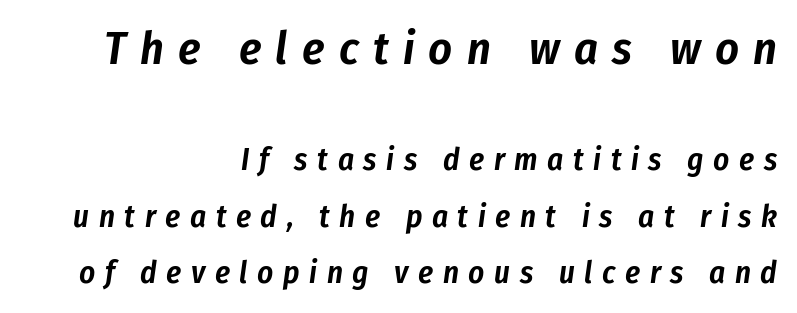
Q: Is the text italic (slanted)? A: Yes, it leans right by about 8 degrees.
Q: Is the text underlined? A: No.
Q: How is the paragraph aligned? A: Right-aligned.
Q: Is the spacing between letters normal or unusually wide? A: Unusually wide.
Q: Which block of text is set in a larger size, the first (top) or the second (bottom)? A: The first (top) one.
Q: Width (condensed, normal, or wide)? A: Condensed.
Q: Stroke contrast? A: Low.
Q: x-height? A: Medium.
Q: Monospaced? A: No.
